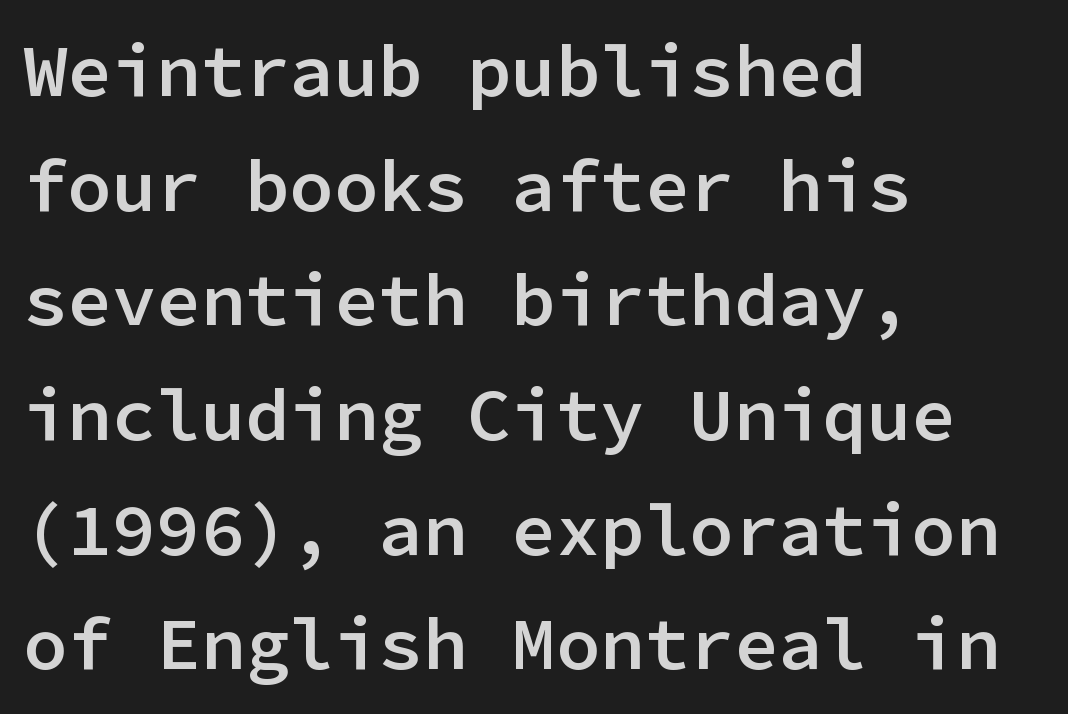
Q: Is the text bold? A: Semi-bold.
Q: Is the text italic (slanted)? A: No, it is upright.
Q: Is the typeface a serif or a sans-serif typeface? A: Sans-serif.
Q: Is the text underlined? A: No.
Q: How is the paragraph aligned? A: Left-aligned.
Q: Is the spacing between letters normal or unusually wide? A: Normal.
Q: Is the spacing between lines tight, normal or loose? A: Normal.
Q: Width (condensed, normal, or wide)? A: Normal.
Q: Stroke contrast? A: Low.
Q: x-height? A: Medium.
Q: Monospaced? A: Yes.
